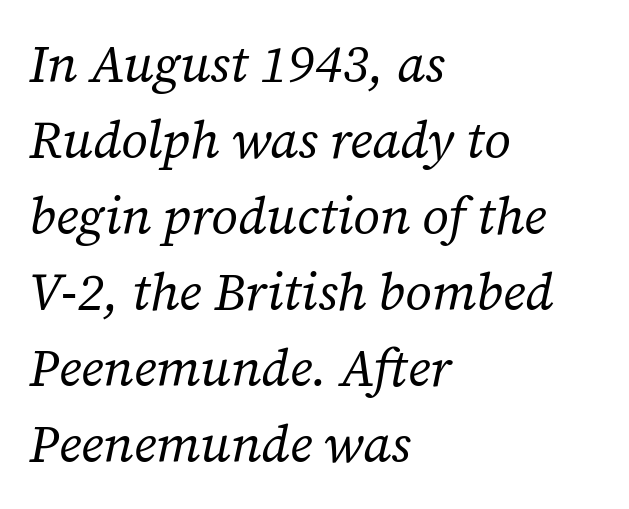
{"serif": "yes", "italic": "yes", "lean": "right", "slant_degrees": 12, "bold": "no", "weight": "regular", "width": "normal", "stroke_contrast": "low", "x_height": "medium", "monospaced": "no", "underline": "no", "align": "left", "line_spacing": "normal", "line_spacing_ratio": 1.46, "letter_spacing": "normal", "letter_spacing_em": 0.0, "glyph_px": 52}
